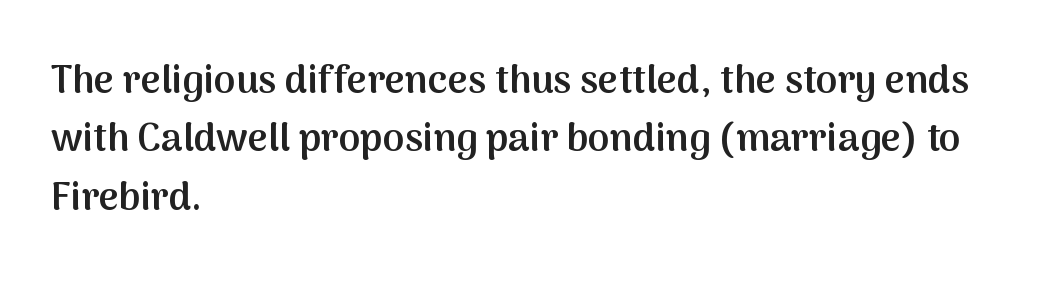
{"serif": "no", "italic": "no", "bold": "semi", "weight": "semibold", "width": "normal", "stroke_contrast": "medium", "x_height": "medium", "monospaced": "no", "underline": "no", "align": "left", "line_spacing": "normal", "line_spacing_ratio": 1.5, "letter_spacing": "normal", "letter_spacing_em": 0.0, "glyph_px": 39}
